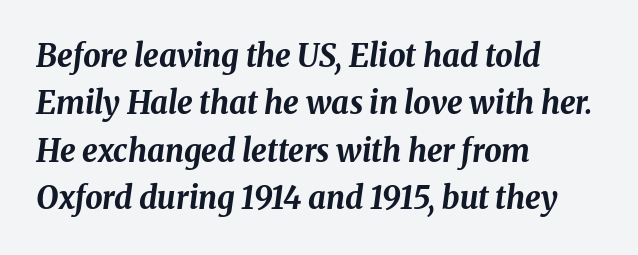
The image shows 31 px bold type, italic (leaning right); set left-aligned, normal line spacing (1.53x), normal letter spacing, not underlined; medium stroke contrast and a medium x-height.
